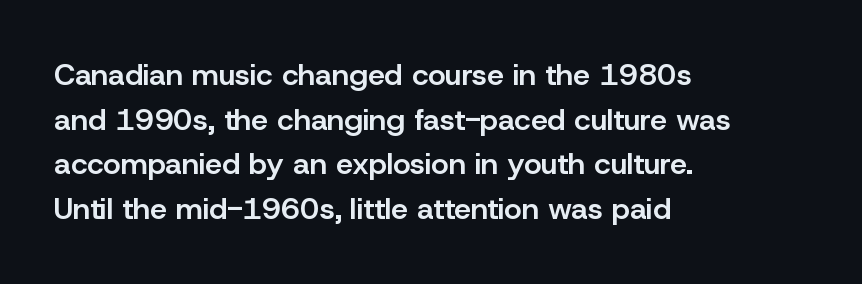
Q: Is the text bold? A: Semi-bold.
Q: Is the text italic (slanted)? A: No, it is upright.
Q: Is the typeface a serif or a sans-serif typeface? A: Sans-serif.
Q: Is the text underlined? A: No.
Q: How is the paragraph aligned? A: Left-aligned.
Q: Is the spacing between letters normal or unusually wide? A: Normal.
Q: Is the spacing between lines tight, normal or loose? A: Normal.
Q: Width (condensed, normal, or wide)? A: Normal.
Q: Stroke contrast? A: Low.
Q: x-height? A: Medium.
Q: Monospaced? A: No.
